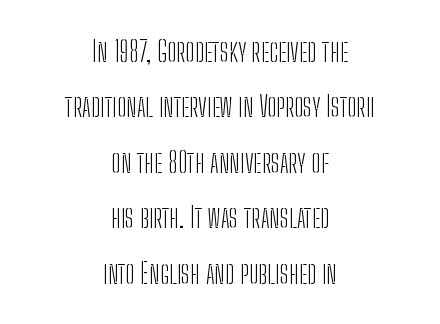
Q: Is the text bold? A: No.
Q: Is the text italic (slanted)? A: No, it is upright.
Q: Is the typeface a serif or a sans-serif typeface? A: Sans-serif.
Q: Is the text underlined? A: No.
Q: How is the paragraph aligned? A: Centered.
Q: Is the spacing between letters normal or unusually wide? A: Normal.
Q: Is the spacing between lines tight, normal or loose? A: Loose.
Q: Width (condensed, normal, or wide)? A: Condensed.
Q: Stroke contrast? A: Low.
Q: x-height? A: Medium.
Q: Monospaced? A: No.
